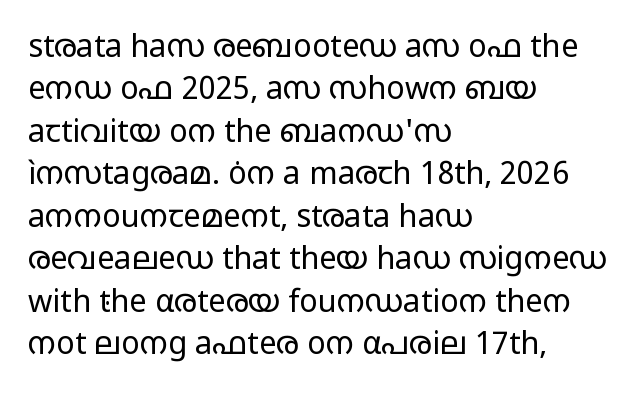
Successive baselines arrive at the customary interval. Examine the stroke ends and you'll find no serifs. A bare baseline throughout the passage. Varying glyph widths throughout — classic text-font behaviour.
